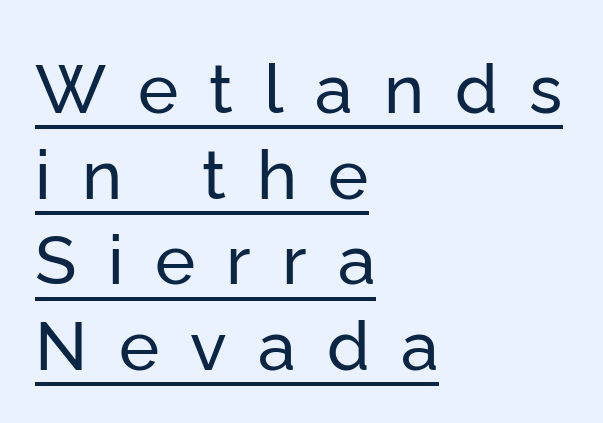
Every character sits straight up, as roman type does. In CSS terms this would be text-align: left. Students, observe the line beneath the letters — that is underlining. Rows of type keep a routine distance in the vertical direction. The face used here is rendered with a markedly widened letterfit. You could not count columns in this text — the font is proportionally spaced.
